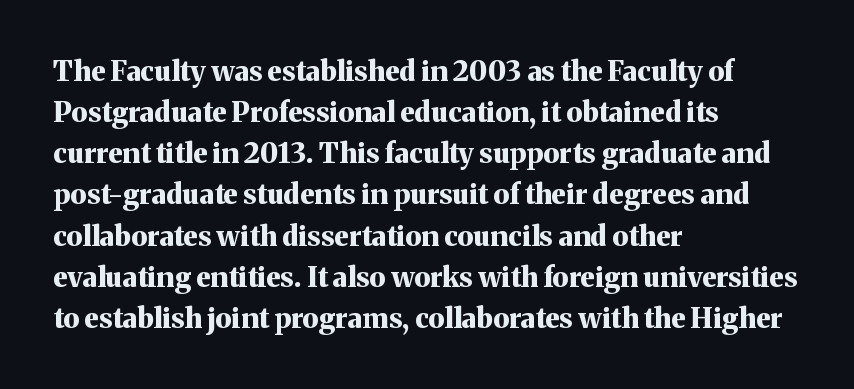
Descenders hang freely into open space. Does the copy run flush right? No — it runs flush left. The rendering uses a bold face; every stroke is thick and dark. The passage shown is typed in a proportional face where columns would drift. Nothing unusual about the tracking: characters are spaced as the font intends.
